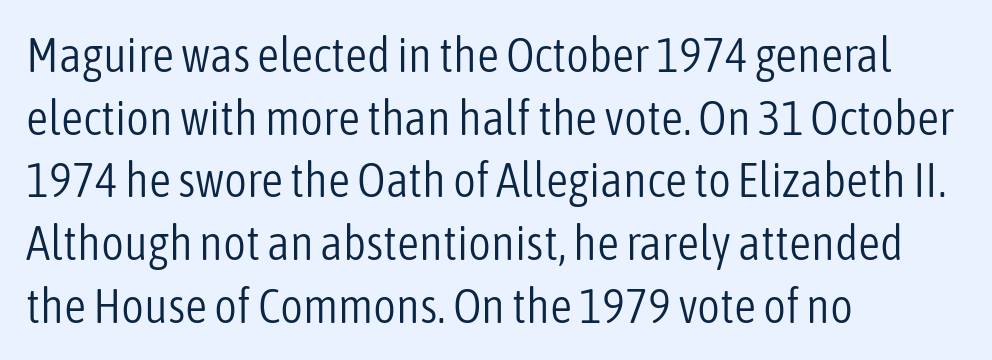
{"serif": "no", "italic": "no", "bold": "no", "weight": "light", "width": "condensed", "stroke_contrast": "low", "x_height": "medium", "monospaced": "no", "underline": "no", "align": "left", "line_spacing": "normal", "line_spacing_ratio": 1.28, "letter_spacing": "normal", "letter_spacing_em": 0.0, "glyph_px": 49}
